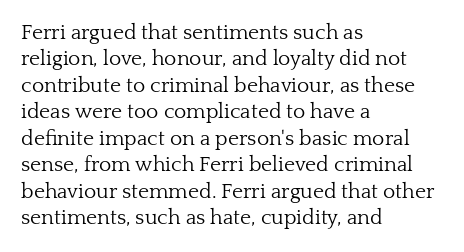
The rendering uses a moderate line-height, typical for paragraphs. Only glyphs here, with clear space below each row. The passage is arranged the way most books set body copy — flush left. Spacing between characters is what you'd get straight out of the box.
